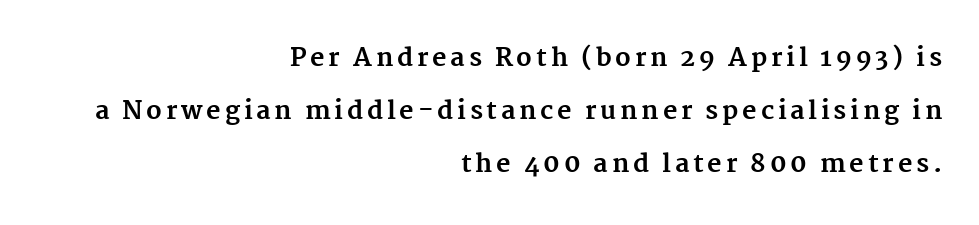
Q: Is the text bold? A: Yes.
Q: Is the text italic (slanted)? A: No, it is upright.
Q: Is the text underlined? A: No.
Q: How is the paragraph aligned? A: Right-aligned.
Q: Is the spacing between lines tight, normal or loose? A: Loose.
